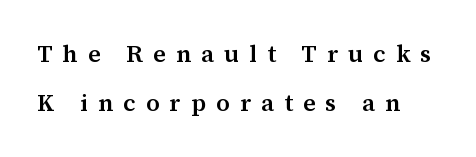
These lines were composed using upright roman letters. As a designer I'd log this as weight 600, semibold. Anything drawn beneath the words? Only blank space. Line spacing here is loose. Display-style spreading of the glyphs; the letterfit is very open.
